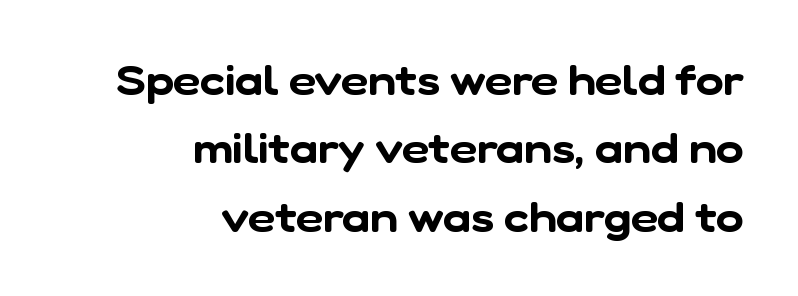
The image shows 42 px sans-serif type; set right-aligned, normal line spacing (1.63x), normal letter spacing, not underlined; low stroke contrast and a medium x-height.
